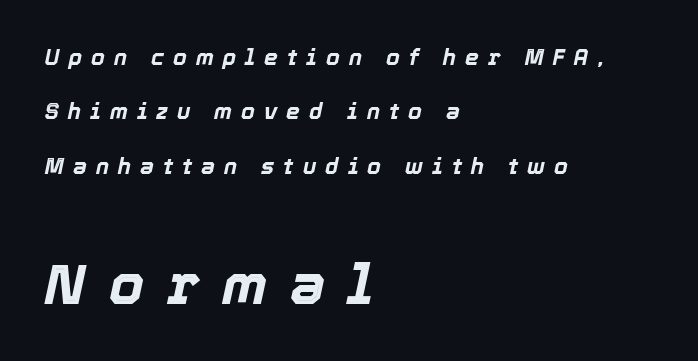
{"italic": "yes", "lean": "right", "slant_degrees": 12, "bold": "yes", "weight": "bold", "width": "normal", "x_height": "medium", "monospaced": "no", "underline": "no", "align": "left", "line_spacing": "loose", "line_spacing_ratio": 2.47, "letter_spacing": "wide", "letter_spacing_em": 0.41, "larger_block": "second", "size_ratio": 2.55, "glyph_px": 56}
